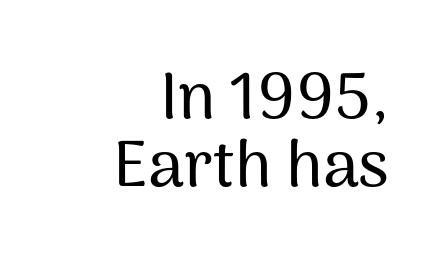
Plain, unruled lines of type. Varying glyph widths throughout — classic text-font behaviour. The lines are packed closely together with very little leading. Style check: upright. Compared with typical body copy, the letter spacing here is the same. The lines are quadded right.
